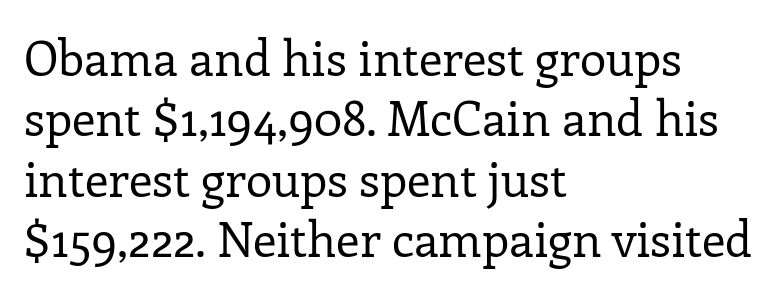
Q: Is the text bold? A: No.
Q: Is the text italic (slanted)? A: No, it is upright.
Q: Is the typeface a serif or a sans-serif typeface? A: Serif.
Q: Is the text underlined? A: No.
Q: How is the paragraph aligned? A: Left-aligned.
Q: Is the spacing between letters normal or unusually wide? A: Normal.
Q: Is the spacing between lines tight, normal or loose? A: Normal.
Q: Width (condensed, normal, or wide)? A: Normal.
Q: Stroke contrast? A: Low.
Q: x-height? A: Medium.
Q: Monospaced? A: No.
